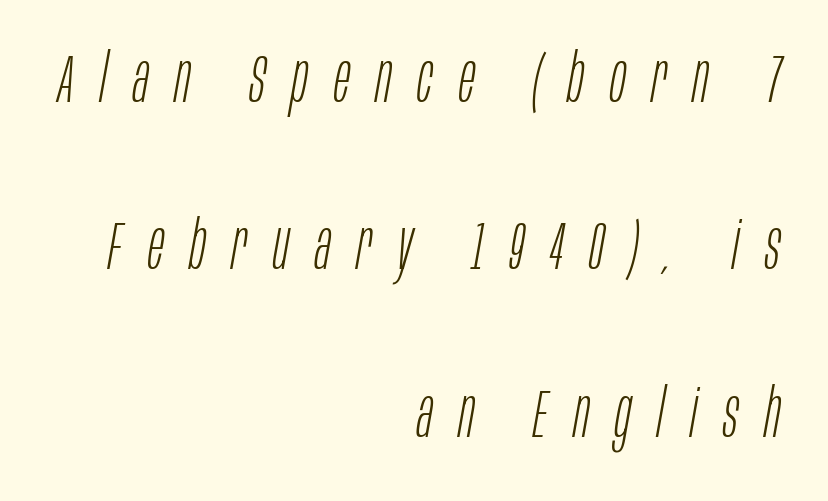
{"italic": "yes", "lean": "right", "slant_degrees": 10, "bold": "no", "weight": "light", "width": "condensed", "stroke_contrast": "low", "x_height": "large", "monospaced": "no", "underline": "no", "align": "right", "line_spacing": "loose", "line_spacing_ratio": 2.46, "letter_spacing": "wide", "letter_spacing_em": 0.38, "glyph_px": 68}
